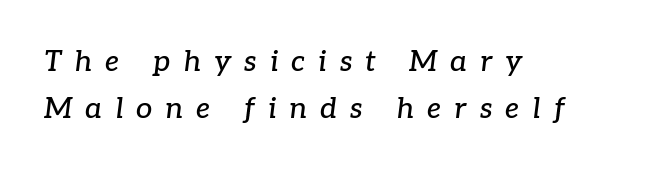
Q: Is the text italic (slanted)? A: Yes, it leans right by about 7 degrees.
Q: Is the typeface a serif or a sans-serif typeface? A: Serif.
Q: Is the text underlined? A: No.
Q: How is the paragraph aligned? A: Left-aligned.
Q: Is the spacing between letters normal or unusually wide? A: Unusually wide.
Q: Is the spacing between lines tight, normal or loose? A: Normal.
Q: Width (condensed, normal, or wide)? A: Normal.
Q: Stroke contrast? A: Low.
Q: x-height? A: Medium.
Q: Monospaced? A: No.
